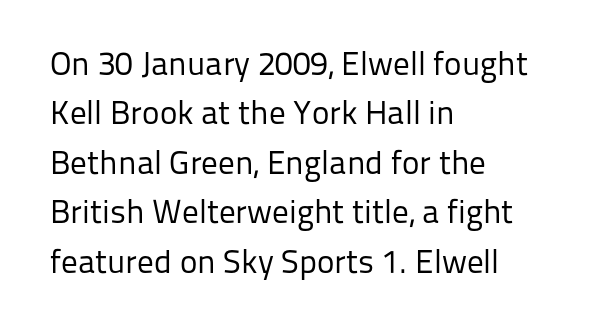
Q: Is the text bold? A: No.
Q: Is the text italic (slanted)? A: No, it is upright.
Q: Is the typeface a serif or a sans-serif typeface? A: Sans-serif.
Q: Is the text underlined? A: No.
Q: How is the paragraph aligned? A: Left-aligned.
Q: Is the spacing between letters normal or unusually wide? A: Normal.
Q: Is the spacing between lines tight, normal or loose? A: Normal.
Q: Width (condensed, normal, or wide)? A: Normal.
Q: Stroke contrast? A: Low.
Q: x-height? A: Medium.
Q: Monospaced? A: No.
